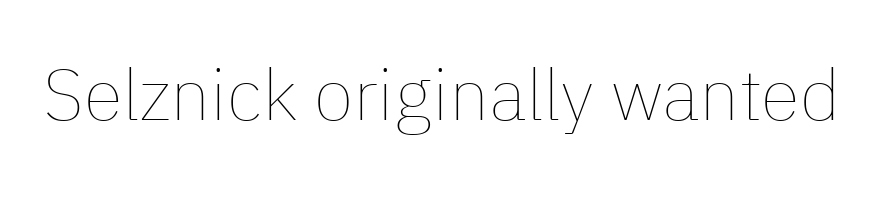
The image shows 72 px thin type, upright; set normal letter spacing, not underlined; low stroke contrast and a medium x-height.
